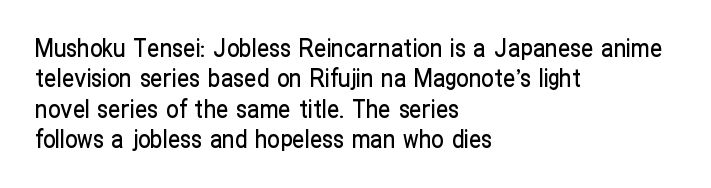
The typography opts for an upright posture over an oblique one. The letterforms sit shoulder to shoulder at normal distance. Compared with a centered layout, this one pins lines to the left instead. Descenders are the only things crossing below the line.
